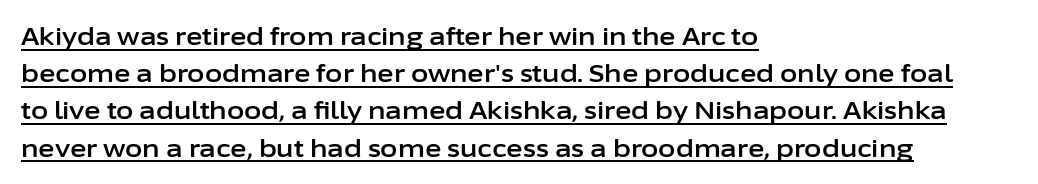
The image shows 25 px text type, upright; set left-aligned, normal line spacing (1.49x), normal letter spacing, underlined.
